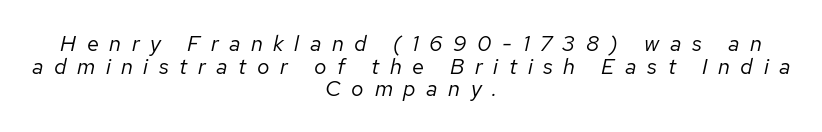
{"italic": "yes", "lean": "right", "slant_degrees": 12, "bold": "no", "underline": "no", "align": "center", "line_spacing": "tight", "line_spacing_ratio": 1.03, "letter_spacing": "wide", "letter_spacing_em": 0.48, "glyph_px": 22}
